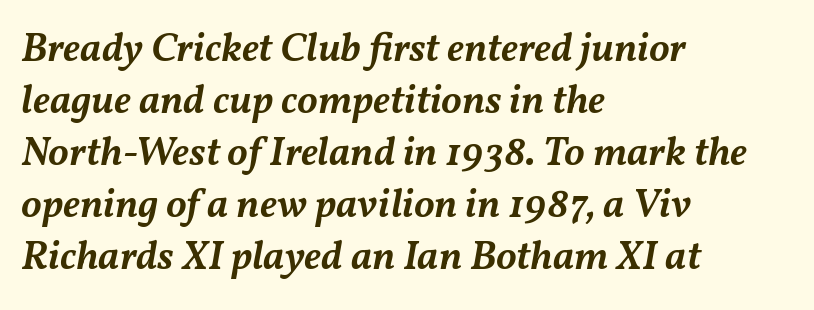
{"italic": "yes", "lean": "right", "slant_degrees": 11, "bold": "semi", "weight": "semibold", "width": "normal", "stroke_contrast": "medium", "x_height": "medium", "monospaced": "no", "underline": "no", "align": "left", "line_spacing": "normal", "line_spacing_ratio": 1.27, "letter_spacing": "normal", "letter_spacing_em": 0.0, "glyph_px": 41}
